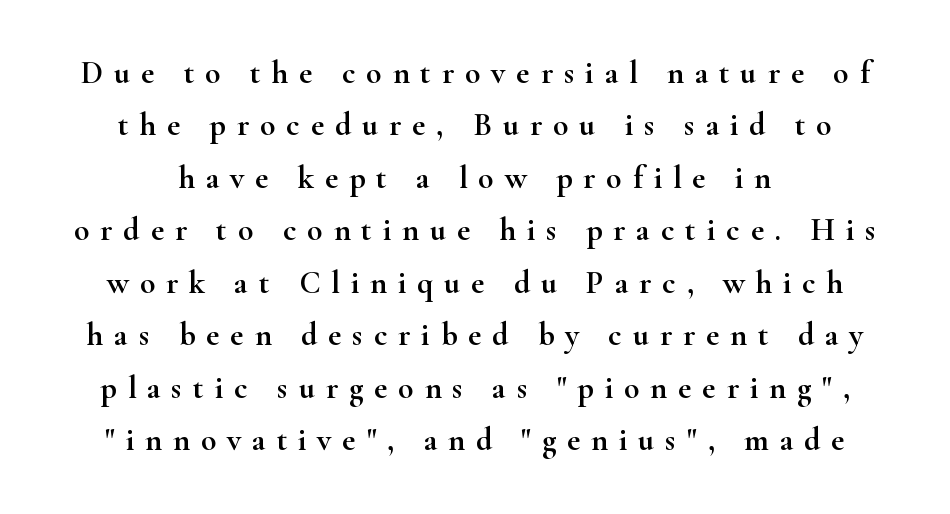
{"serif": "yes", "italic": "no", "width": "wide", "stroke_contrast": "high", "x_height": "small", "monospaced": "no", "underline": "no", "align": "center", "line_spacing": "normal", "line_spacing_ratio": 1.64, "letter_spacing": "wide", "letter_spacing_em": 0.34, "glyph_px": 32}
